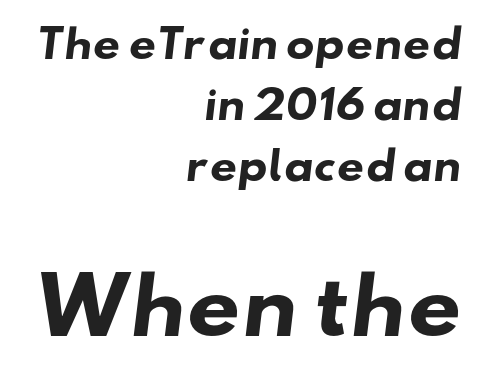
The image shows 75 px heavy, wide sans-serif type; set right-aligned, normal line spacing (1.61x), normal letter spacing, not underlined; the second (bottom) block is 1.97x larger; low stroke contrast and a small x-height.
